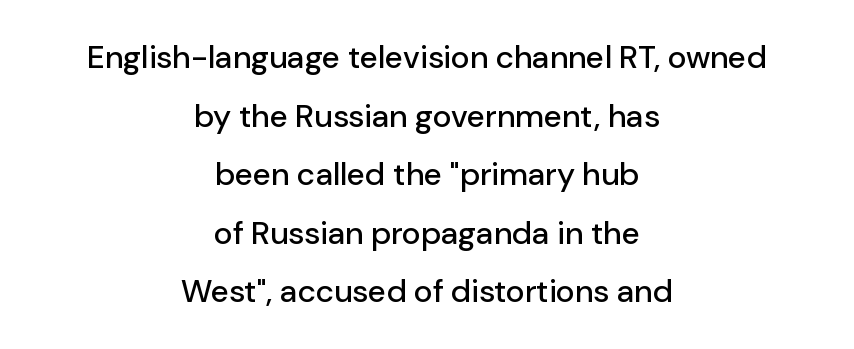
{"serif": "no", "italic": "no", "width": "normal", "stroke_contrast": "low", "x_height": "medium", "monospaced": "no", "underline": "no", "align": "center", "line_spacing_ratio": 1.83, "letter_spacing": "normal", "letter_spacing_em": 0.0, "glyph_px": 32}
